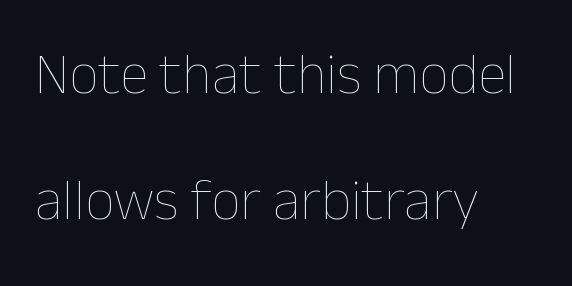
Stroke thickness stays within the range of a standard reading face or lighter. Casual observation: everything's shoved over to the left. Vertically, the passage feels expansive, rows floating well apart. Tracking value appears to be zero — textbook default spacing. Check the space under the baseline: it is left empty. Looks like regular typesetting: each glyph gets only the width it needs.
